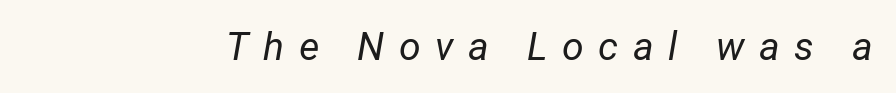
Compared with a typical body face, this is equally light or lighter still. Here the designer chose a conventional face with non-uniform glyph widths. Someone cranked the tracking dial way up on this one. Every character sits at an angle, as italics do. Glance below the letters and you will spot only blank space.
